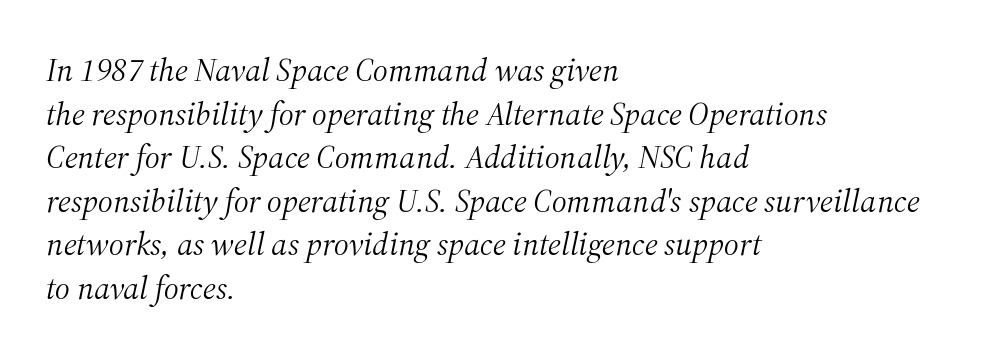
The image shows 33 px light serif type, italic (leaning right); set left-aligned, normal line spacing (1.32x), normal letter spacing, not underlined; medium stroke contrast and a medium x-height.
